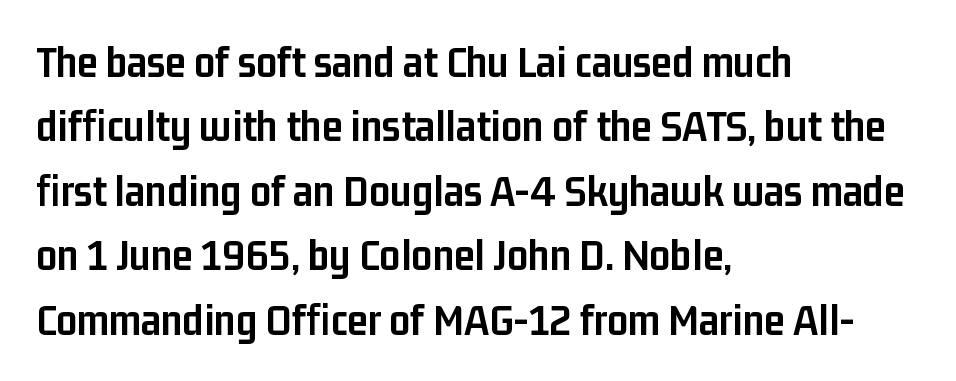
Ordinary non-slanted type is in use. Has an underline been added? It has not. The line-height multiplier appears to be the usual default. Observe the ordinary spacing: letters are neighbours, not strangers. These lines stack with their left ends in a neat column. Its strokes are broad and dark, the hallmark of bold type.
